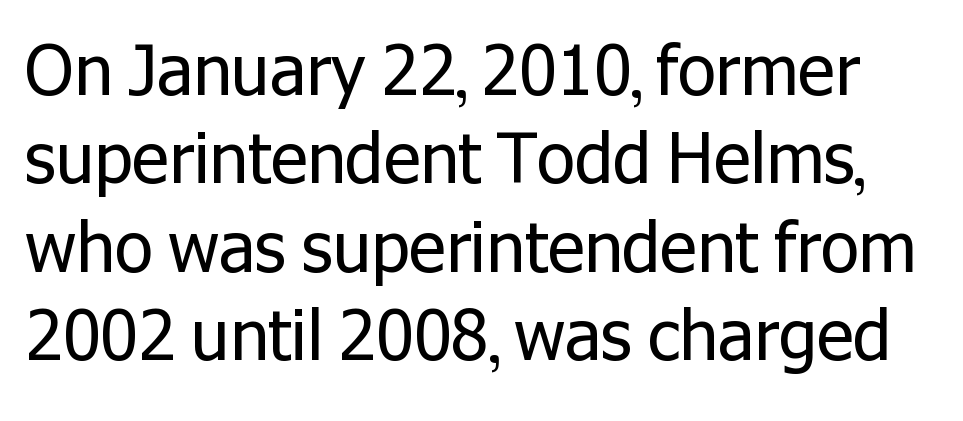
{"serif": "no", "italic": "no", "bold": "no", "weight": "regular", "width": "normal", "stroke_contrast": "low", "x_height": "medium", "monospaced": "no", "underline": "no", "line_spacing": "normal", "line_spacing_ratio": 1.28, "letter_spacing": "normal", "letter_spacing_em": 0.0, "glyph_px": 69}
